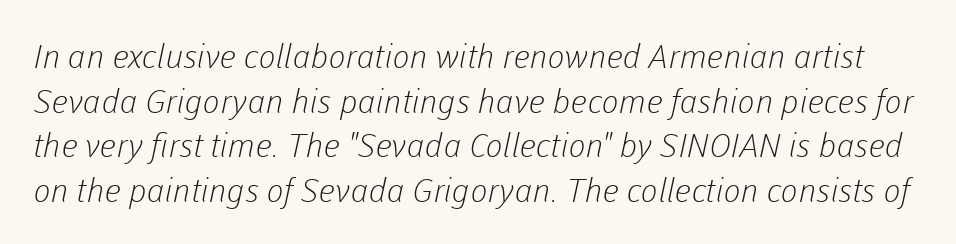
Are there feet on the stems? There aren't — it's a sans. Regular leading. Letters rest on an invisible, unmarked baseline. Do the characters align in a grid? No, the font is proportional.
